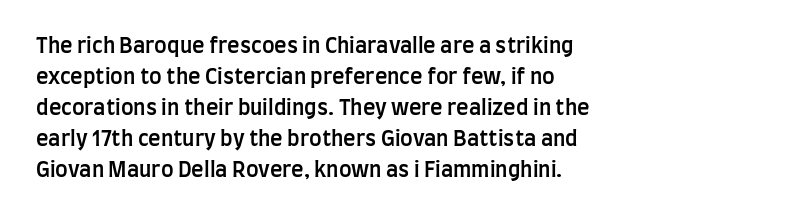
{"italic": "no", "bold": "semi", "underline": "no", "align": "left", "line_spacing": "normal", "line_spacing_ratio": 1.48, "letter_spacing": "normal", "letter_spacing_em": 0.0, "glyph_px": 21}
